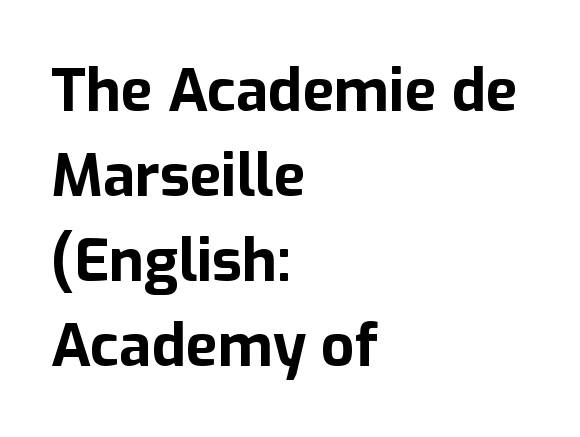
Line starts are locked; line ends wander. Only glyphs here, with clear space below each row. Do the characters align in a grid? No, the font is proportional. The gaps between neighbouring characters are ordinary and unremarkable.
